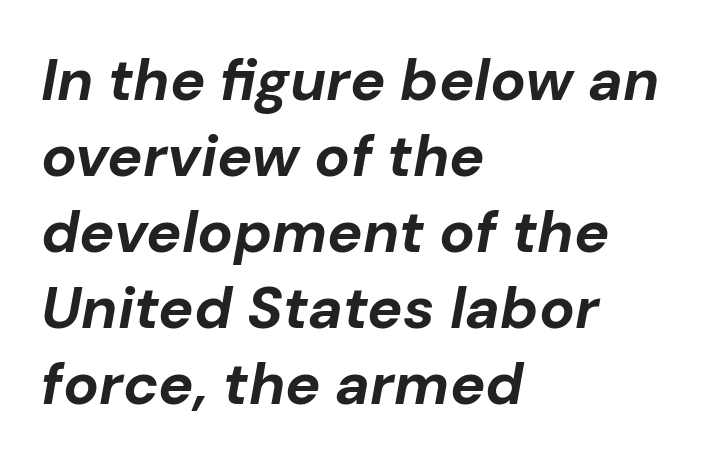
The image shows 59 px bold type, italic (leaning right); set left-aligned, normal line spacing (1.29x), normal letter spacing, not underlined; low stroke contrast and a medium x-height.
